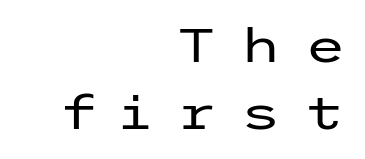
{"serif": "no", "italic": "no", "bold": "no", "weight": "regular", "width": "wide", "stroke_contrast": "low", "x_height": "medium", "underline": "no", "align": "right", "line_spacing": "normal", "line_spacing_ratio": 1.42, "letter_spacing": "wide", "letter_spacing_em": 0.5, "glyph_px": 47}
